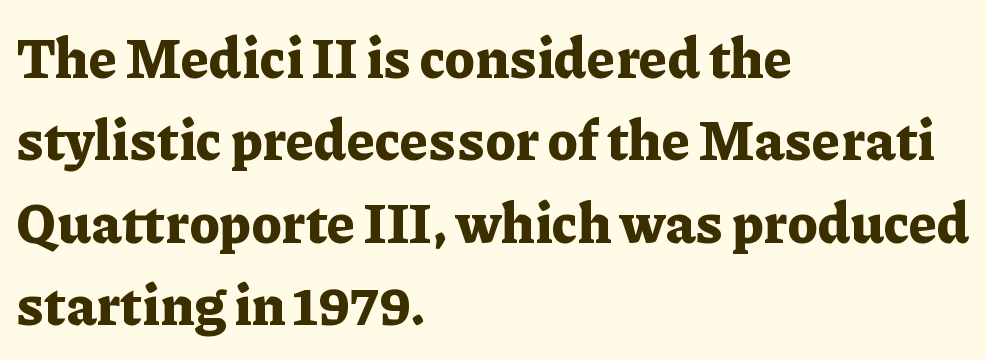
{"serif": "yes", "italic": "no", "bold": "yes", "weight": "bold", "width": "normal", "stroke_contrast": "low", "x_height": "medium", "monospaced": "no", "underline": "no", "align": "left", "line_spacing": "normal", "line_spacing_ratio": 1.5, "letter_spacing": "normal", "letter_spacing_em": 0.0, "glyph_px": 55}
